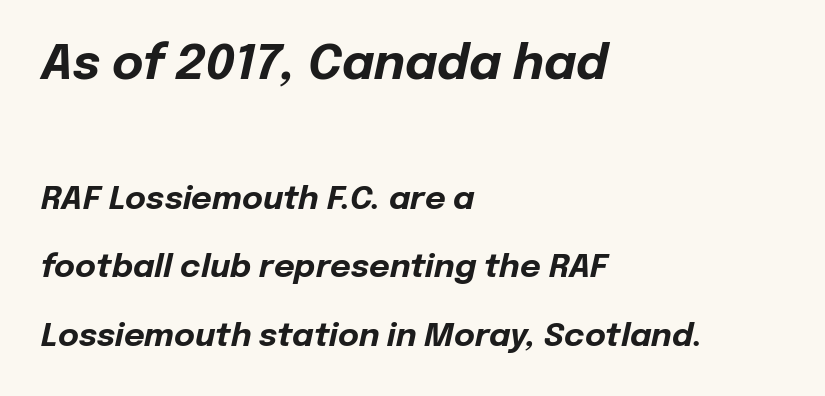
Q: Is the text bold? A: Yes.
Q: Is the text italic (slanted)? A: Yes, it leans right by about 12 degrees.
Q: Is the text underlined? A: No.
Q: How is the paragraph aligned? A: Left-aligned.
Q: Is the spacing between letters normal or unusually wide? A: Normal.
Q: Is the spacing between lines tight, normal or loose? A: Loose.
Q: Which block of text is set in a larger size, the first (top) or the second (bottom)? A: The first (top) one.
Q: Width (condensed, normal, or wide)? A: Normal.
Q: Stroke contrast? A: Low.
Q: x-height? A: Medium.
Q: Monospaced? A: No.
